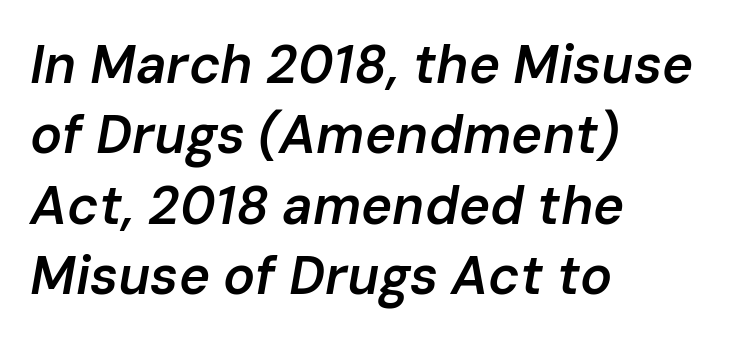
If you drew a ruler down the left edge, every line would touch it. The typesetting leans somewhat heavy: a semibold. Varying glyph widths throughout — classic text-font behaviour. The glyphs are unaccompanied by any horizontal stroke below them. In terms of posture, this sample is oblique. A typesetter would call this zero additional tracking.
